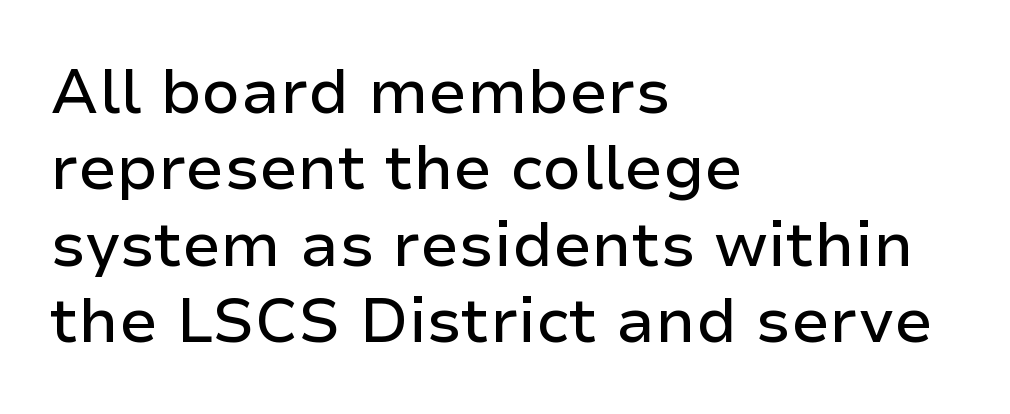
{"serif": "no", "italic": "no", "width": "normal", "stroke_contrast": "low", "x_height": "medium", "monospaced": "no", "underline": "no", "align": "left", "line_spacing_ratio": 1.23, "letter_spacing": "normal", "letter_spacing_em": 0.0, "glyph_px": 62}
